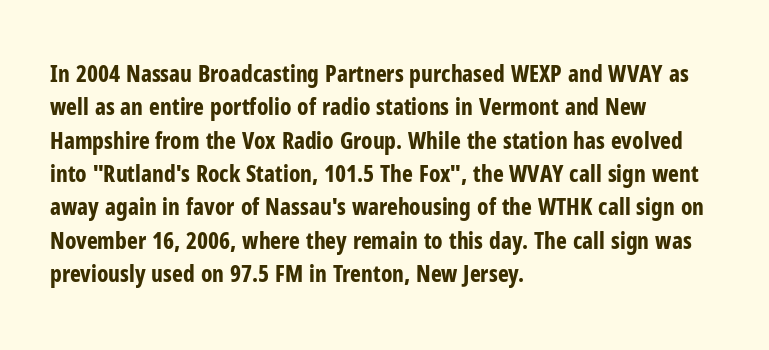
{"italic": "no", "bold": "yes", "underline": "no", "align": "left", "line_spacing": "normal", "line_spacing_ratio": 1.45, "letter_spacing": "normal", "letter_spacing_em": 0.0, "glyph_px": 23}
